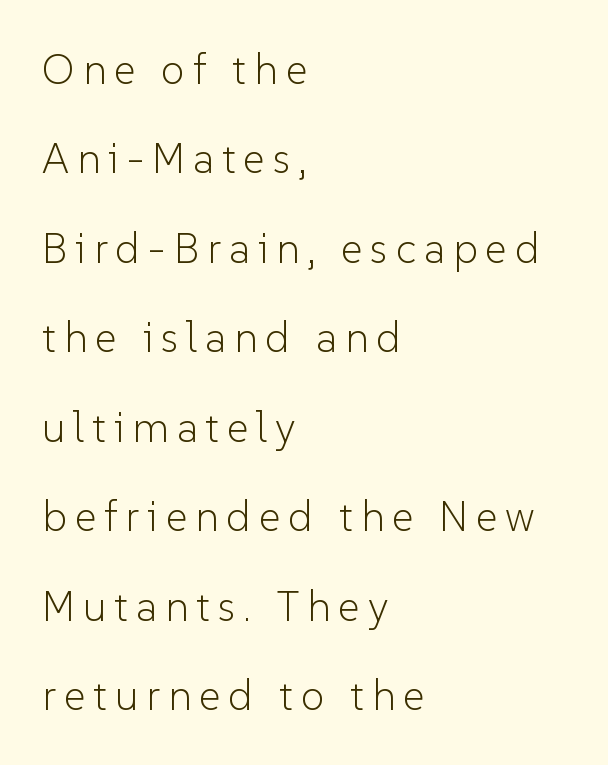
The image shows 42 px light sans-serif type, upright; set left-aligned, loose line spacing (2.13x), not underlined; low stroke contrast and a medium x-height.
